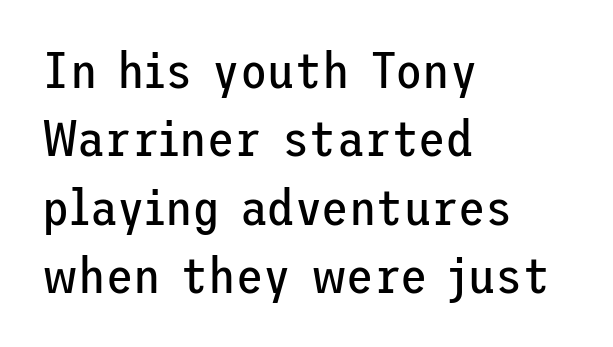
Q: Is the text bold? A: No.
Q: Is the text italic (slanted)? A: No, it is upright.
Q: Is the typeface a serif or a sans-serif typeface? A: Sans-serif.
Q: Is the text underlined? A: No.
Q: How is the paragraph aligned? A: Left-aligned.
Q: Is the spacing between letters normal or unusually wide? A: Normal.
Q: Is the spacing between lines tight, normal or loose? A: Normal.
Q: Width (condensed, normal, or wide)? A: Normal.
Q: Stroke contrast? A: Low.
Q: x-height? A: Medium.
